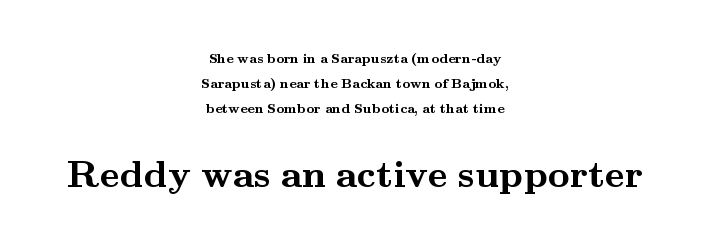
The image shows 38 px semibold, wide serif type, upright; set centered, line spacing 1.77x, normal letter spacing, not underlined; the second (bottom) block is 2.71x larger; medium stroke contrast and a small x-height.
